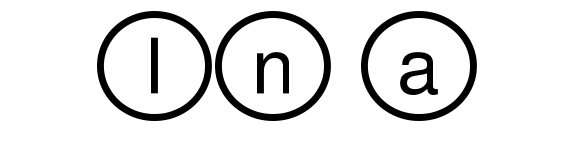
How are the letters spaced? Ordinarily, with no added tracking. It's the straight-up-and-down kind of type. The passage is arranged like a title page — every line centered. A clean baseline with only descenders dipping below it.
